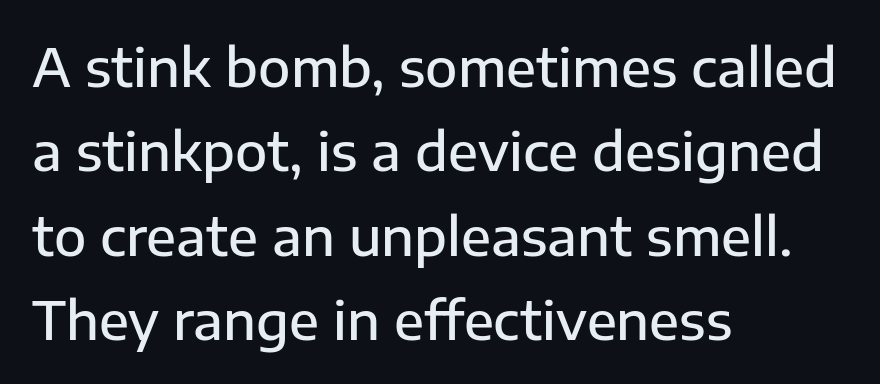
Q: Is the text bold? A: Semi-bold.
Q: Is the text italic (slanted)? A: No, it is upright.
Q: Is the typeface a serif or a sans-serif typeface? A: Sans-serif.
Q: Is the text underlined? A: No.
Q: How is the paragraph aligned? A: Left-aligned.
Q: Is the spacing between letters normal or unusually wide? A: Normal.
Q: Is the spacing between lines tight, normal or loose? A: Normal.
Q: Width (condensed, normal, or wide)? A: Normal.
Q: Stroke contrast? A: Low.
Q: x-height? A: Medium.
Q: Monospaced? A: No.
